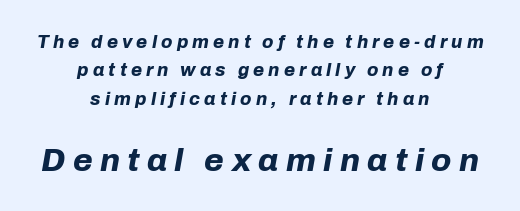
The image shows 32 px bold type, italic (leaning right); set centered, normal line spacing (1.57x), unusually wide letter spacing (+0.23 em), not underlined; the second (bottom) block is 1.78x larger; low stroke contrast and a medium x-height.
